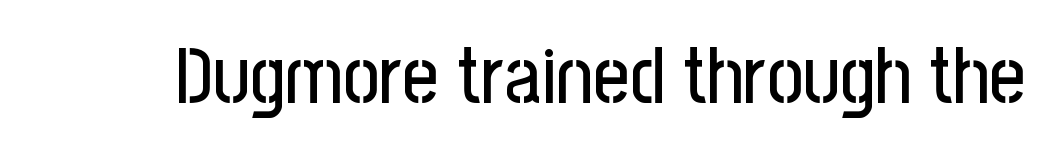
Honestly, the letter spacing is just normal — you wouldn't notice it. Letterform terminals end flat and unadorned throughout the passage. Each letter keeps its own natural width here, so spacing adapts to shape. Letters rest on an invisible, unmarked baseline. This sample uses an upright cut, with every glyph sitting square on the baseline.
